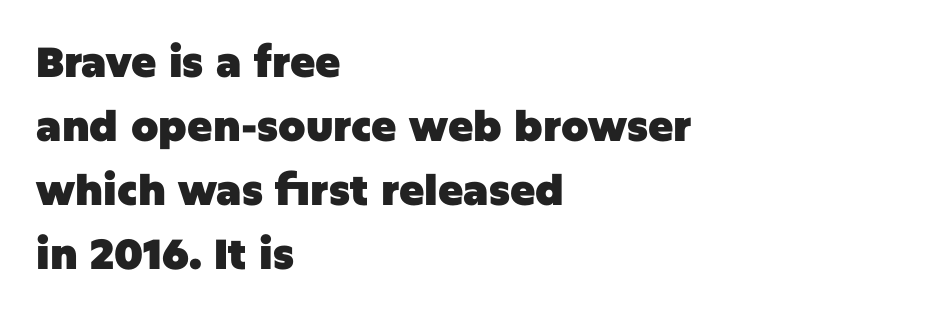
Q: Is the text bold? A: Yes.
Q: Is the text italic (slanted)? A: No, it is upright.
Q: Is the typeface a serif or a sans-serif typeface? A: Sans-serif.
Q: Is the text underlined? A: No.
Q: How is the paragraph aligned? A: Left-aligned.
Q: Is the spacing between letters normal or unusually wide? A: Normal.
Q: Is the spacing between lines tight, normal or loose? A: Normal.
Q: Width (condensed, normal, or wide)? A: Normal.
Q: Stroke contrast? A: Low.
Q: x-height? A: Large.
Q: Monospaced? A: No.
